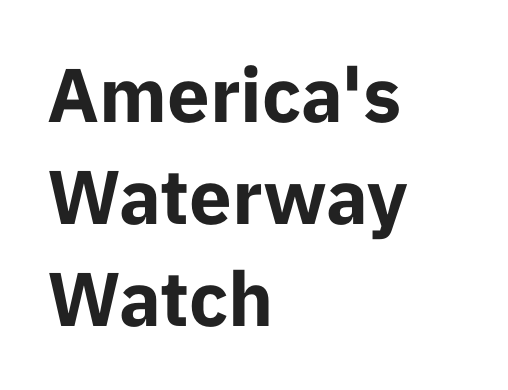
{"serif": "no", "italic": "no", "bold": "yes", "weight": "bold", "width": "normal", "stroke_contrast": "low", "x_height": "medium", "monospaced": "no", "underline": "no", "align": "left", "line_spacing": "normal", "line_spacing_ratio": 1.34, "letter_spacing": "normal", "letter_spacing_em": 0.0, "glyph_px": 76}
